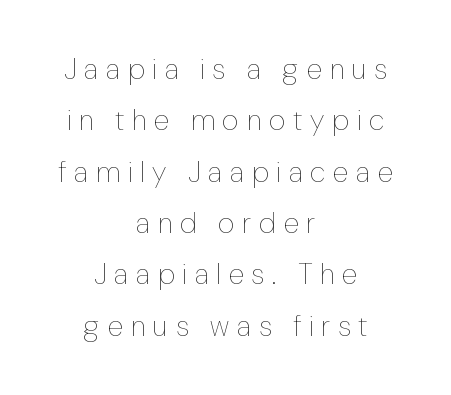
Is there any slant? The stems are plumb. The area under the type is left untouched. The gaps between neighbouring characters are conspicuously large. Spacing verdict: proportional, widths tailored to each character. A student would call this center alignment; a typographer would say set centered. Is the type heavy? It reads as light-to-regular instead.
